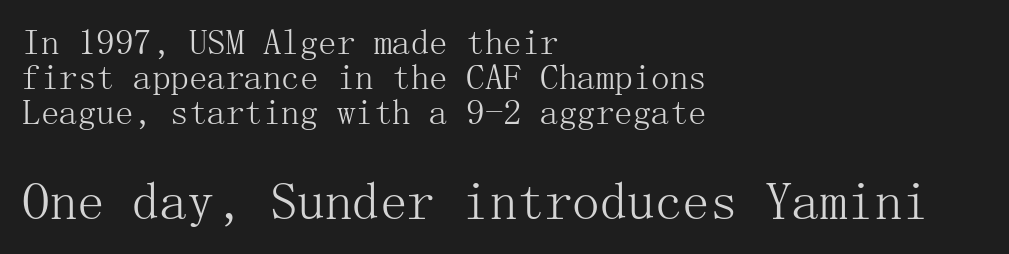
Q: Is the text bold? A: No.
Q: Is the text italic (slanted)? A: No, it is upright.
Q: Is the typeface a serif or a sans-serif typeface? A: Serif.
Q: Is the text underlined? A: No.
Q: How is the paragraph aligned? A: Left-aligned.
Q: Is the spacing between letters normal or unusually wide? A: Normal.
Q: Is the spacing between lines tight, normal or loose? A: Tight.
Q: Which block of text is set in a larger size, the first (top) or the second (bottom)? A: The second (bottom) one.
Q: Width (condensed, normal, or wide)? A: Normal.
Q: Stroke contrast? A: Medium.
Q: x-height? A: Medium.
